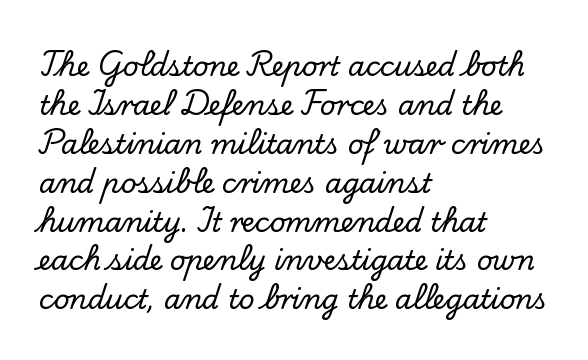
This block has exactly the height ordinary leading produces. Letters rest on an invisible, unmarked baseline. Compared with typical body copy, the letter spacing here is the same.
